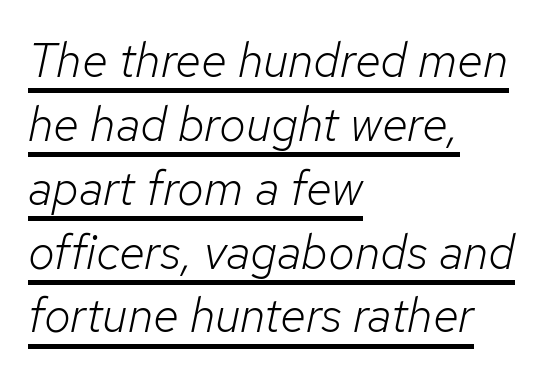
The image shows 48 px light type, italic (leaning right); set left-aligned, normal line spacing (1.33x), normal letter spacing, underlined; low stroke contrast and a medium x-height.
